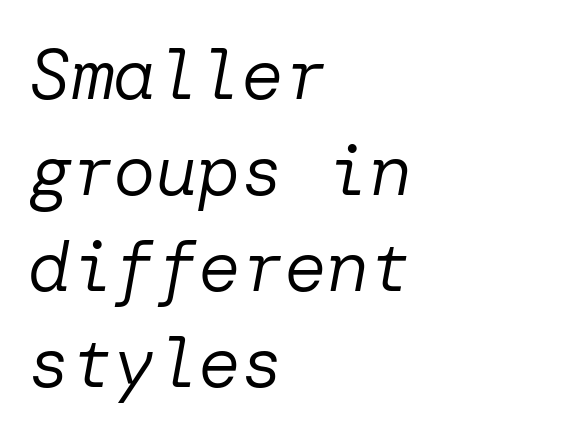
The whole block is typeset with a tilt. Stem width sits at or under what a default text font uses. The lines are quadded left. The line-height multiplier appears to be the usual default.
